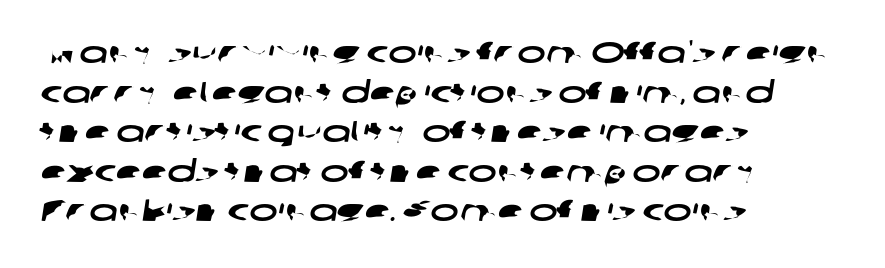
{"serif": "no", "width": "wide", "stroke_contrast": "low", "x_height": "medium", "monospaced": "no", "underline": "no", "align": "left", "line_spacing": "normal", "line_spacing_ratio": 1.32, "letter_spacing": "normal", "letter_spacing_em": 0.0, "glyph_px": 30}
